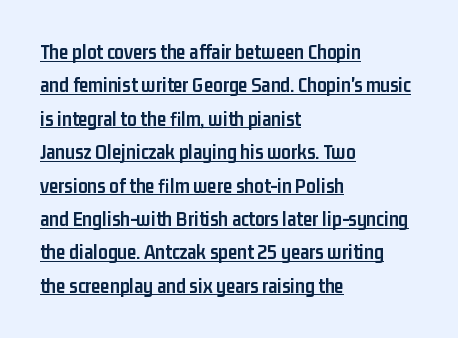
{"italic": "no", "bold": "yes", "underline": "yes", "align": "left", "line_spacing": "normal", "line_spacing_ratio": 1.59, "letter_spacing": "normal", "letter_spacing_em": 0.0, "glyph_px": 21}
